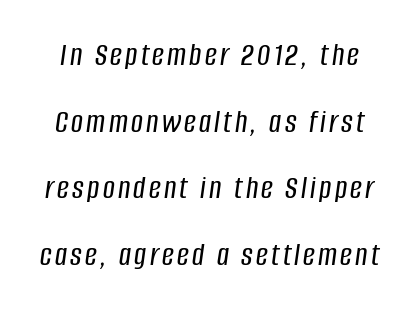
Is this a fixed-width face? No — the glyphs have proportional, varying widths. Italic? Definitely — the glyphs are oblique. These lines stand farther apart than default settings would place them. The space beneath each line is pristine and unruled.
